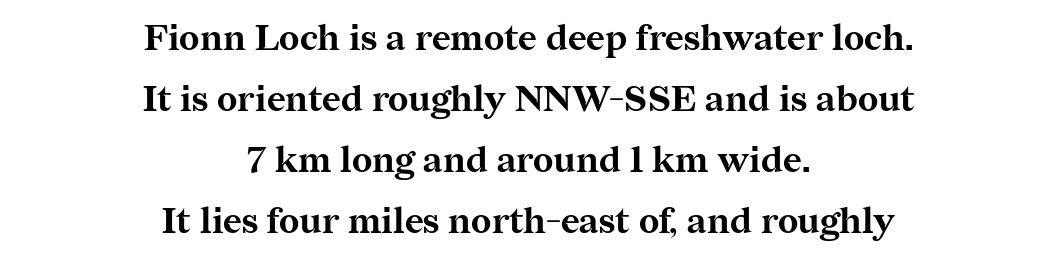
{"serif": "yes", "italic": "no", "bold": "yes", "weight": "bold", "width": "normal", "stroke_contrast": "medium", "x_height": "medium", "monospaced": "no", "underline": "no", "align": "center", "line_spacing": "normal", "line_spacing_ratio": 1.69, "letter_spacing": "normal", "letter_spacing_em": 0.0, "glyph_px": 36}
